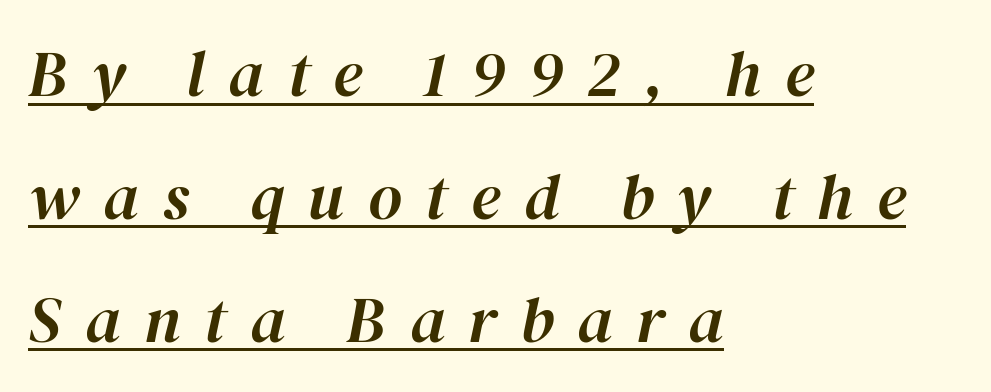
{"italic": "yes", "lean": "right", "slant_degrees": 12, "width": "normal", "stroke_contrast": "high", "x_height": "medium", "monospaced": "no", "underline": "yes", "align": "left", "line_spacing_ratio": 1.89, "letter_spacing": "wide", "letter_spacing_em": 0.36, "glyph_px": 65}
